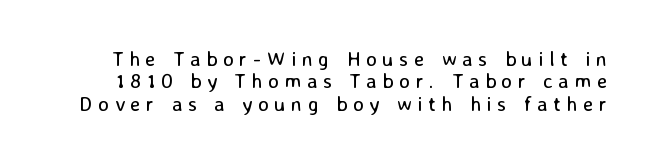
The image shows 21 px text type, upright; set tight line spacing (1.06x), unusually wide letter spacing (+0.26 em), not underlined.
